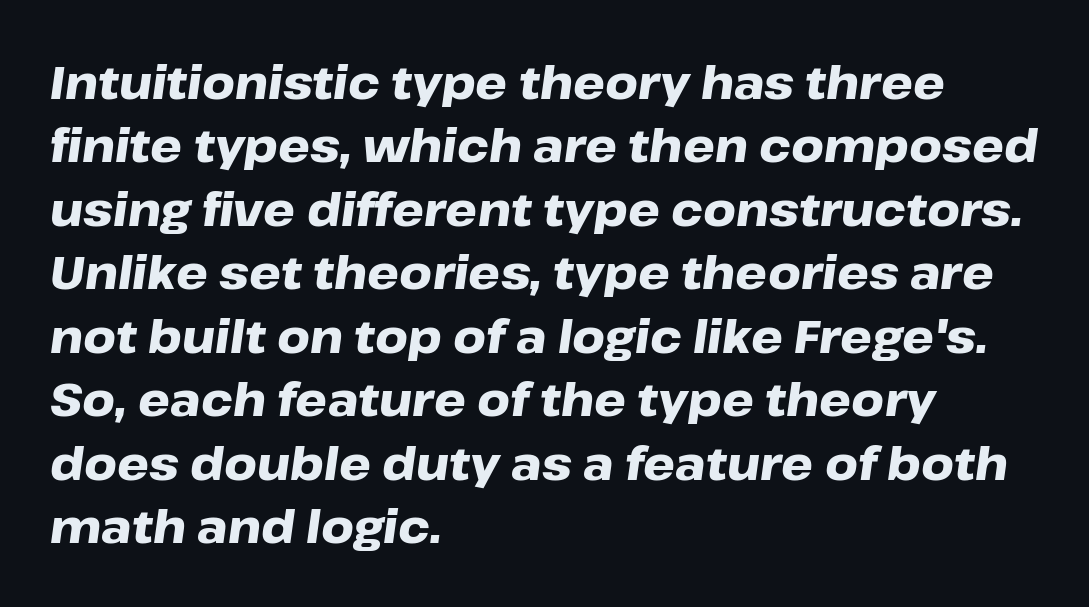
{"italic": "yes", "lean": "right", "slant_degrees": 8, "bold": "yes", "weight": "heavy", "width": "wide", "stroke_contrast": "low", "x_height": "medium", "monospaced": "no", "underline": "no", "align": "left", "line_spacing": "normal", "line_spacing_ratio": 1.41, "letter_spacing": "normal", "letter_spacing_em": 0.0, "glyph_px": 45}
